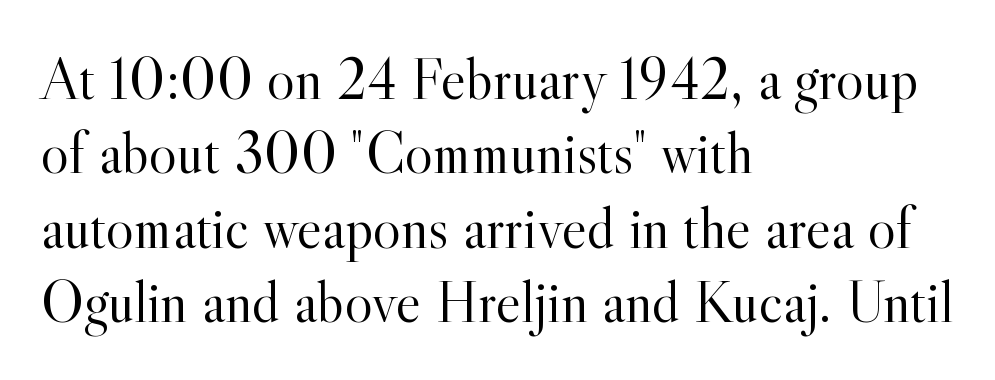
The image shows 59 px light serif type, upright; set left-aligned, normal line spacing (1.26x), normal letter spacing, not underlined; a small x-height.
